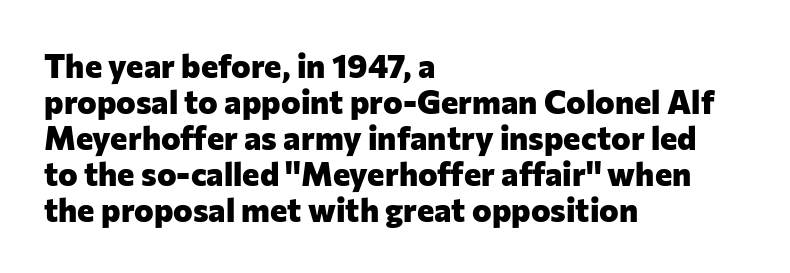
The image shows 33 px heavy sans-serif type, upright; set left-aligned, tight line spacing (1.09x), normal letter spacing, not underlined; low stroke contrast and a medium x-height.
